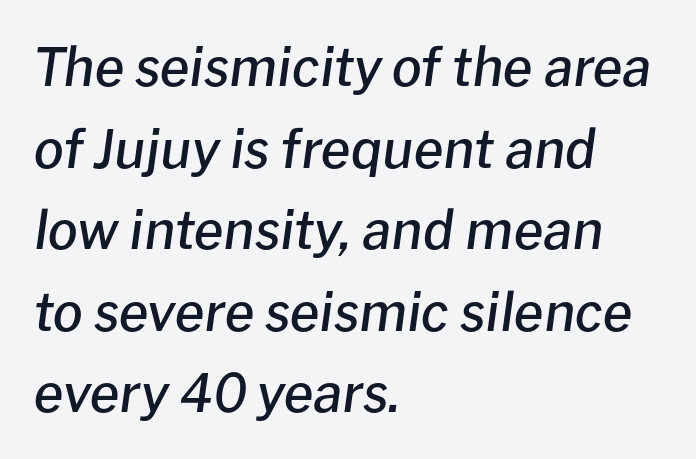
Q: Is the text bold? A: Semi-bold.
Q: Is the text italic (slanted)? A: Yes, it leans right by about 8 degrees.
Q: Is the text underlined? A: No.
Q: How is the paragraph aligned? A: Left-aligned.
Q: Is the spacing between letters normal or unusually wide? A: Normal.
Q: Is the spacing between lines tight, normal or loose? A: Normal.
Q: Width (condensed, normal, or wide)? A: Normal.
Q: Stroke contrast? A: Low.
Q: x-height? A: Medium.
Q: Monospaced? A: No.
